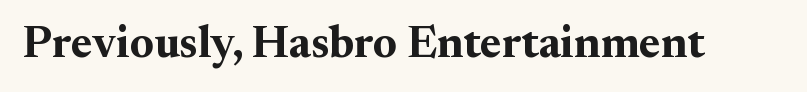
{"serif": "yes", "italic": "no", "bold": "yes", "weight": "bold", "width": "normal", "stroke_contrast": "medium", "x_height": "small", "monospaced": "no", "underline": "no", "letter_spacing": "normal", "letter_spacing_em": 0.0, "glyph_px": 45}
